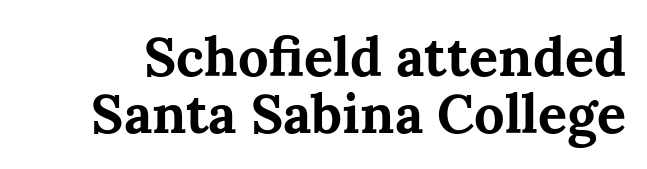
The image shows 54 px bold serif type, upright; set tight line spacing (1.05x), normal letter spacing, not underlined; medium stroke contrast and a medium x-height.
